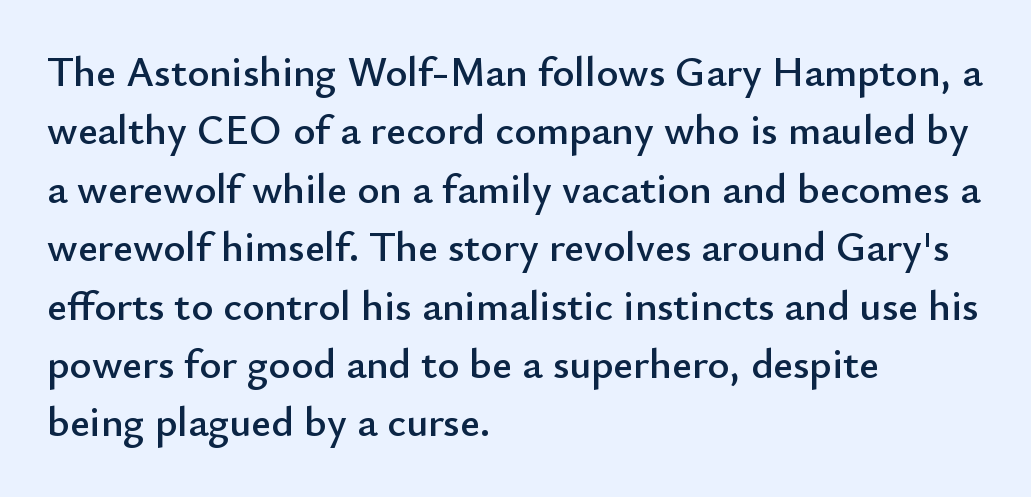
Q: Is the text italic (slanted)? A: No, it is upright.
Q: Is the typeface a serif or a sans-serif typeface? A: Sans-serif.
Q: Is the text underlined? A: No.
Q: How is the paragraph aligned? A: Left-aligned.
Q: Is the spacing between letters normal or unusually wide? A: Normal.
Q: Is the spacing between lines tight, normal or loose? A: Normal.
Q: Width (condensed, normal, or wide)? A: Normal.
Q: Stroke contrast? A: Low.
Q: x-height? A: Small.
Q: Monospaced? A: No.
